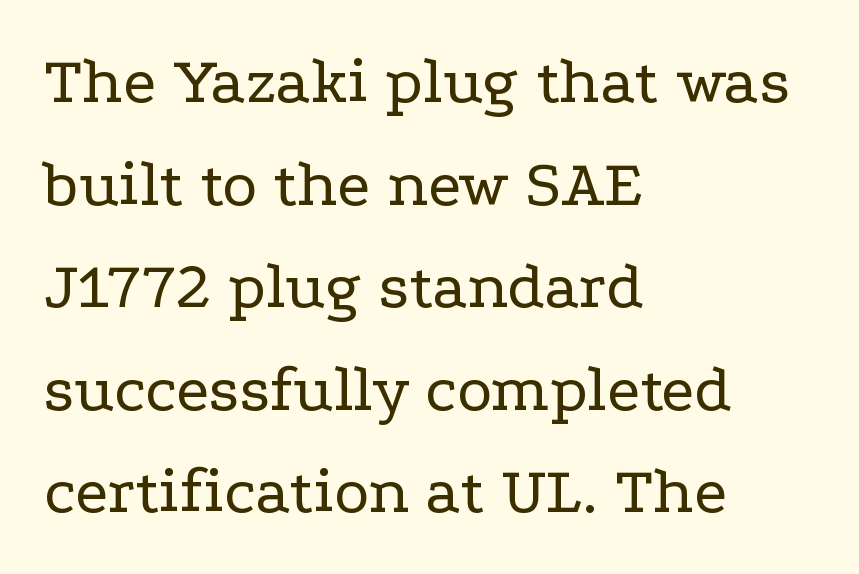
Q: Is the text bold? A: No.
Q: Is the text italic (slanted)? A: No, it is upright.
Q: Is the typeface a serif or a sans-serif typeface? A: Serif.
Q: Is the text underlined? A: No.
Q: How is the paragraph aligned? A: Left-aligned.
Q: Is the spacing between letters normal or unusually wide? A: Normal.
Q: Is the spacing between lines tight, normal or loose? A: Normal.
Q: Width (condensed, normal, or wide)? A: Wide.
Q: Stroke contrast? A: Low.
Q: x-height? A: Medium.
Q: Monospaced? A: No.
